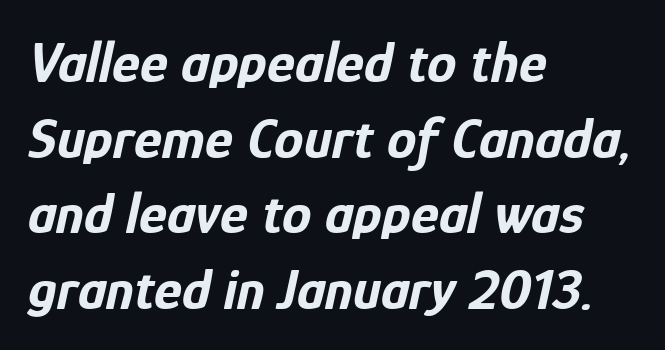
Q: Is the text bold? A: Yes.
Q: Is the text italic (slanted)? A: Yes, it leans right by about 12 degrees.
Q: Is the text underlined? A: No.
Q: How is the paragraph aligned? A: Left-aligned.
Q: Is the spacing between letters normal or unusually wide? A: Normal.
Q: Is the spacing between lines tight, normal or loose? A: Normal.
Q: Width (condensed, normal, or wide)? A: Condensed.
Q: Stroke contrast? A: Low.
Q: x-height? A: Medium.
Q: Monospaced? A: No.
